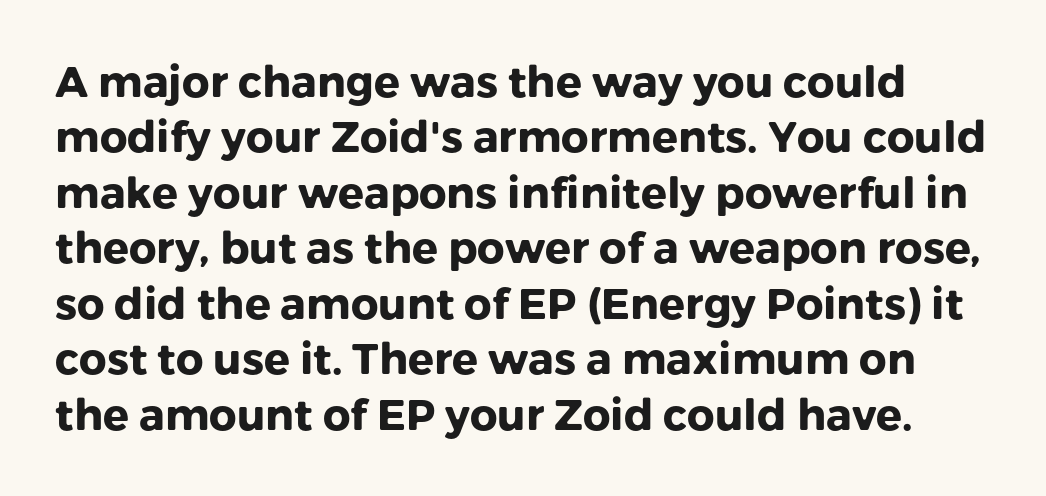
{"serif": "no", "italic": "no", "bold": "yes", "weight": "heavy", "width": "normal", "stroke_contrast": "low", "x_height": "medium", "monospaced": "no", "underline": "no", "line_spacing": "normal", "line_spacing_ratio": 1.29, "letter_spacing": "normal", "letter_spacing_em": 0.0, "glyph_px": 43}
